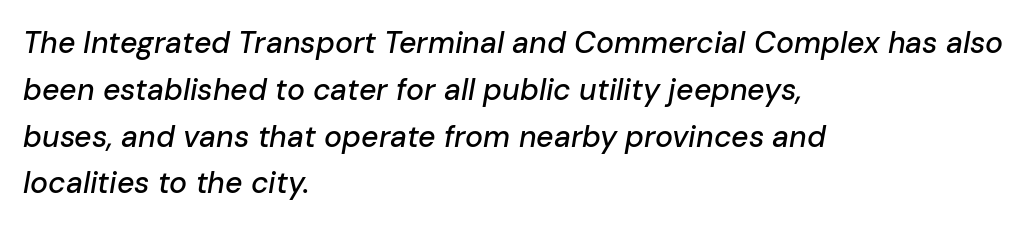
Visually the block forms a straight wall on the left and a jagged coastline on the right. Descender tails drop into unmarked territory. Would a proofreader flag this as italicized? Yes. Glyph-to-glyph distance matches everyday printed text. In terms of leading, this rendering sits right in the middle. Note the varied advance widths — an 'i' is clearly narrower than an 'm'.
